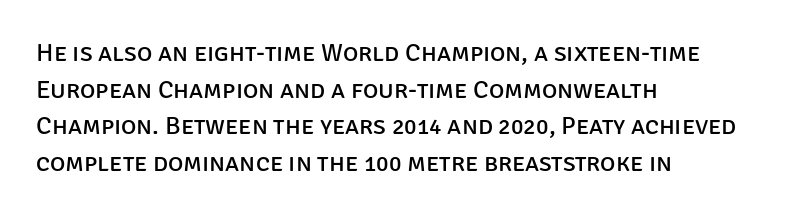
Q: Is the text bold? A: No.
Q: Is the text italic (slanted)? A: No, it is upright.
Q: Is the text underlined? A: No.
Q: How is the paragraph aligned? A: Left-aligned.
Q: Is the spacing between letters normal or unusually wide? A: Normal.
Q: Is the spacing between lines tight, normal or loose? A: Normal.
